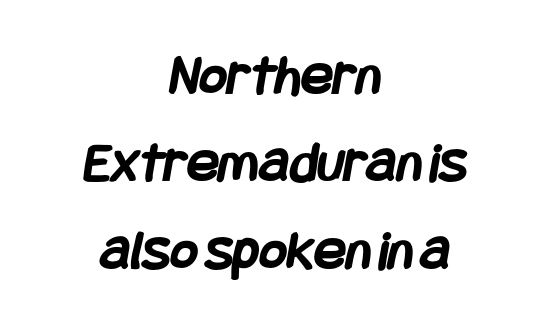
The image shows 59 px semibold, condensed sans-serif type; set centered, normal line spacing (1.48x), normal letter spacing, not underlined; low stroke contrast and a large x-height.
